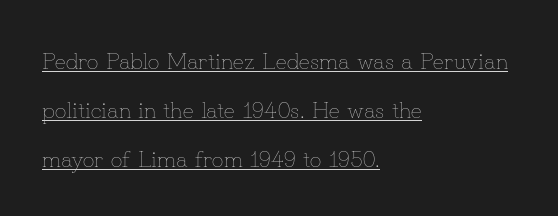
Is there an underline? Yes — a line sits under the letters. Horizontal alignment here is leftward, the default for most running prose. The cut favours lightness, reaching ordinary text weight at its darkest. Designer's note — italics off, roman on. Summary of vertical rhythm: relaxed, with wide interline spacing. Tracking here is standard; glyphs follow each other at the usual distance.
